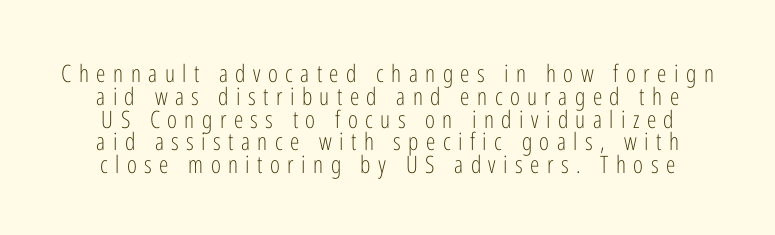
{"italic": "no", "bold": "no", "underline": "no", "line_spacing": "tight", "line_spacing_ratio": 0.95, "letter_spacing": "wide", "letter_spacing_em": 0.31, "glyph_px": 24}
